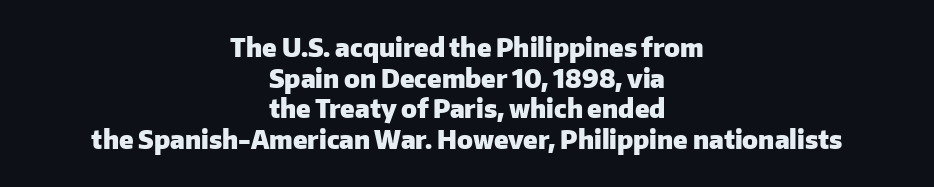
Spacing between characters is what you'd get straight out of the box. Casual observation: everything's sitting right in the middle. The font is running at its bold setting. Words float on clear page, feet unadorned. This is the regular roman posture of the typeface.
